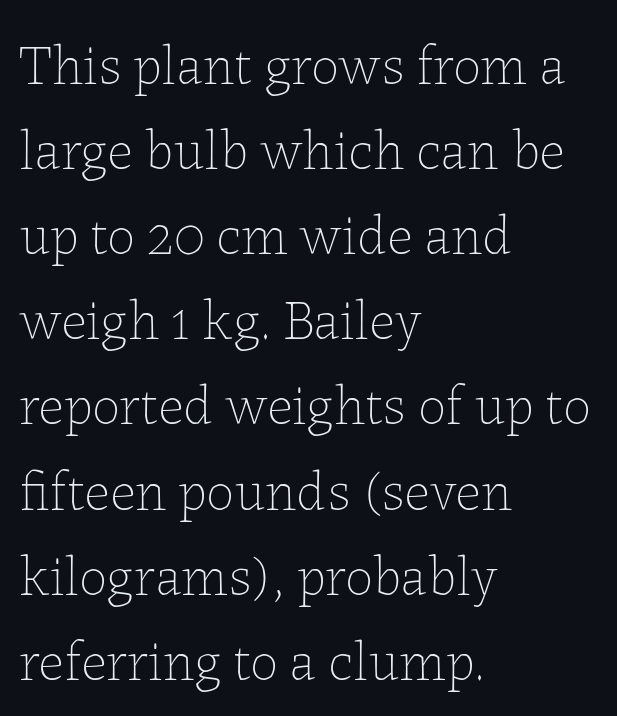
The image shows 56 px thin type, upright; set left-aligned, normal line spacing (1.52x), normal letter spacing, not underlined; low stroke contrast and a medium x-height.
